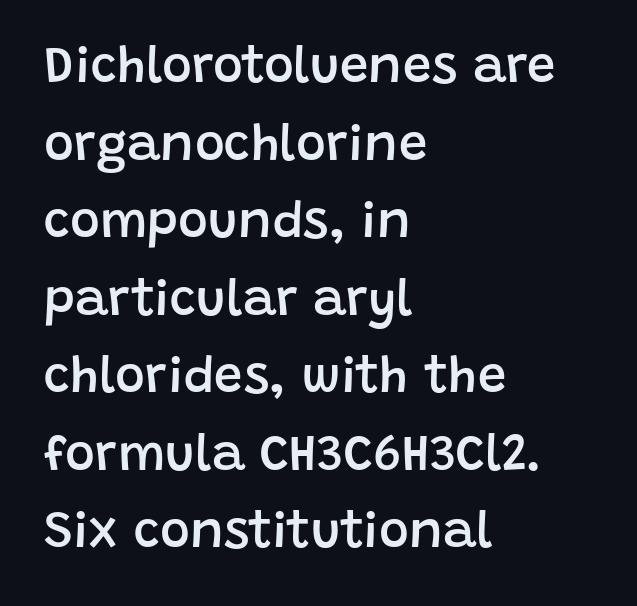
The image shows 51 px semibold sans-serif type, upright; set left-aligned, normal line spacing (1.52x), normal letter spacing, not underlined; low stroke contrast and a large x-height.
